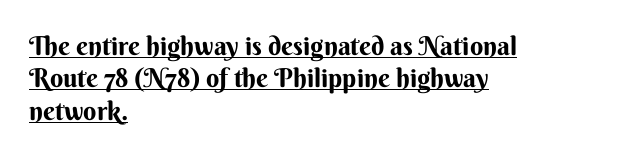
{"italic": "no", "bold": "yes", "underline": "yes", "align": "left", "line_spacing": "normal", "line_spacing_ratio": 1.25, "letter_spacing": "normal", "letter_spacing_em": 0.0, "glyph_px": 26}
